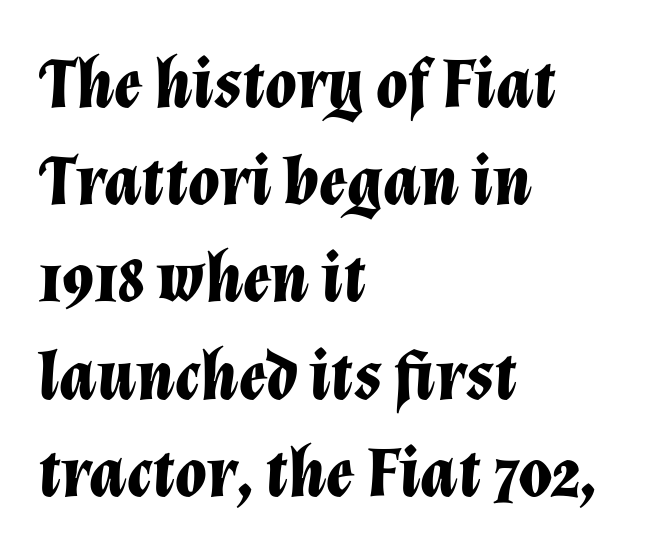
The image shows 72 px bold type, italic (leaning right); set left-aligned, normal line spacing (1.35x), normal letter spacing, not underlined; low stroke contrast and a medium x-height.
